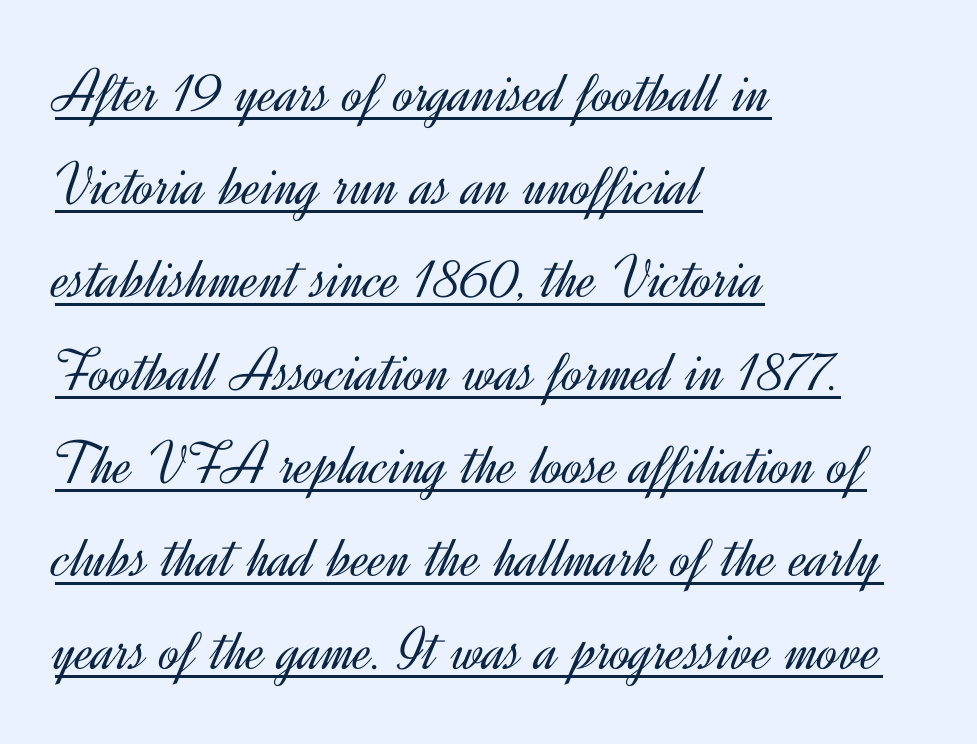
The image shows 62 px light sans-serif type; set left-aligned, normal line spacing (1.5x), normal letter spacing, underlined; a small x-height.
